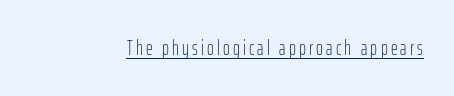
{"italic": "no", "bold": "no", "underline": "yes", "glyph_px": 21}
